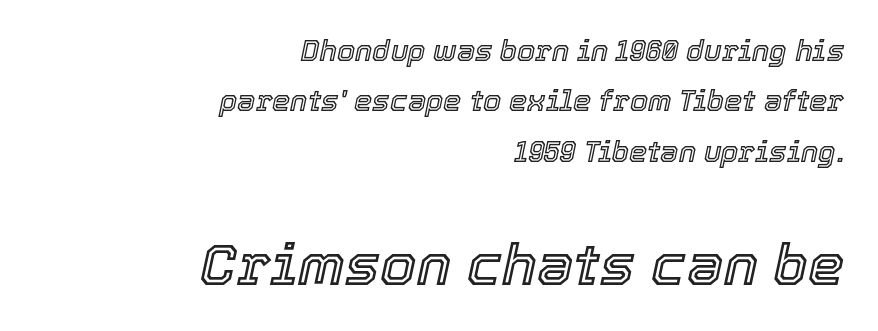
{"italic": "yes", "lean": "right", "slant_degrees": 12, "width": "normal", "x_height": "medium", "monospaced": "no", "underline": "no", "align": "right", "line_spacing_ratio": 1.74, "letter_spacing": "normal", "letter_spacing_em": 0.0, "larger_block": "second", "size_ratio": 2.0, "glyph_px": 58}
